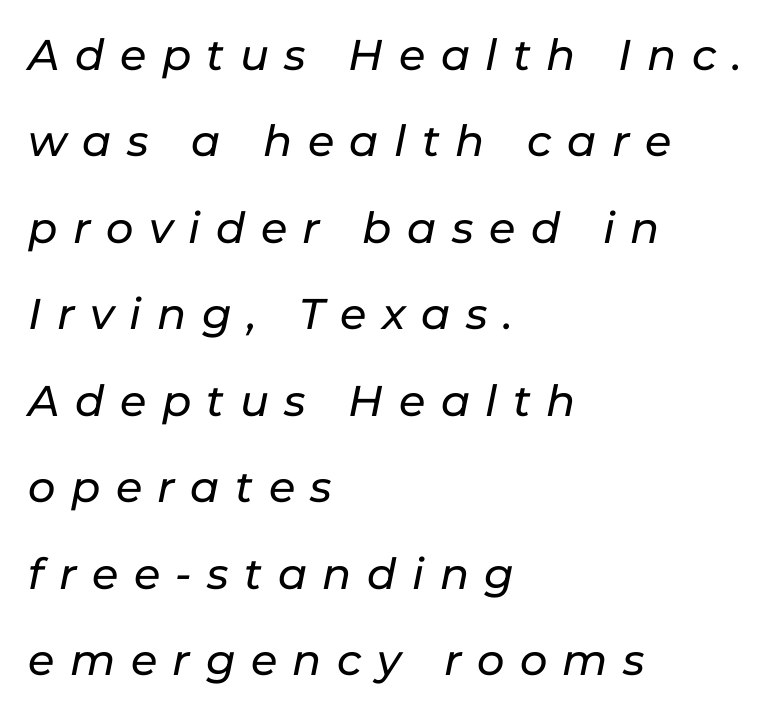
Q: Is the text italic (slanted)? A: Yes, it leans right by about 11 degrees.
Q: Is the text underlined? A: No.
Q: How is the paragraph aligned? A: Left-aligned.
Q: Is the spacing between letters normal or unusually wide? A: Unusually wide.
Q: Is the spacing between lines tight, normal or loose? A: Loose.
Q: Width (condensed, normal, or wide)? A: Normal.
Q: Stroke contrast? A: Low.
Q: x-height? A: Medium.
Q: Monospaced? A: No.
